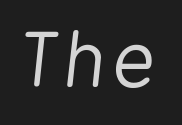
{"italic": "yes", "lean": "right", "slant_degrees": 6, "bold": "no", "weight": "regular", "width": "condensed", "stroke_contrast": "low", "x_height": "medium", "monospaced": "no", "underline": "no", "glyph_px": 74}
